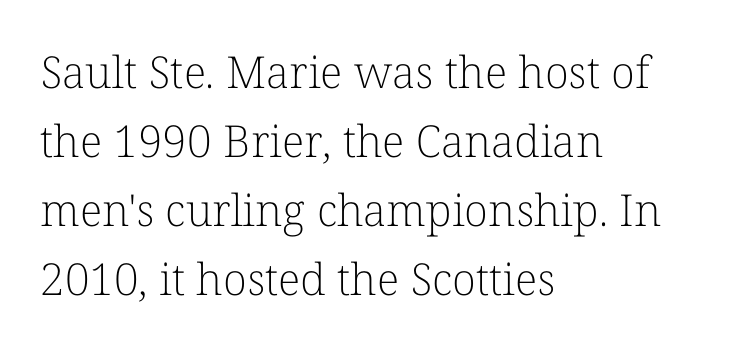
{"serif": "yes", "italic": "no", "bold": "no", "weight": "light", "width": "normal", "stroke_contrast": "low", "x_height": "medium", "monospaced": "no", "underline": "no", "align": "left", "line_spacing": "normal", "line_spacing_ratio": 1.57, "letter_spacing": "normal", "letter_spacing_em": 0.0, "glyph_px": 44}
